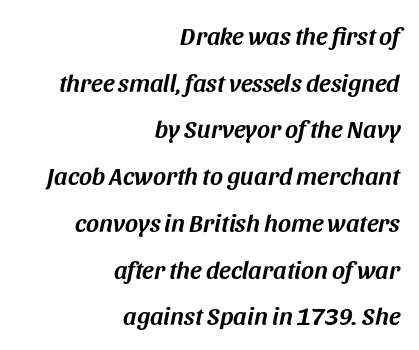
Q: Is the text italic (slanted)? A: Yes, it leans right by about 11 degrees.
Q: Is the text underlined? A: No.
Q: How is the paragraph aligned? A: Right-aligned.
Q: Is the spacing between letters normal or unusually wide? A: Normal.
